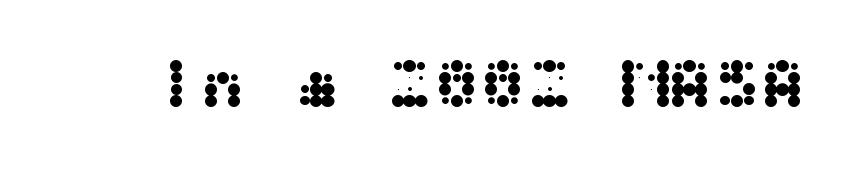
Q: Is the text italic (slanted)? A: No, it is upright.
Q: Is the typeface a serif or a sans-serif typeface? A: Sans-serif.
Q: Is the text underlined? A: No.
Q: Is the spacing between letters normal or unusually wide? A: Normal.
Q: Width (condensed, normal, or wide)? A: Wide.
Q: Stroke contrast? A: Medium.
Q: x-height? A: Medium.
